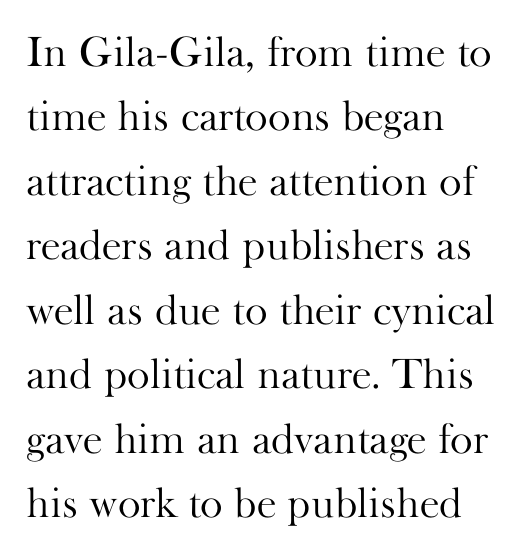
Q: Is the text bold? A: No.
Q: Is the text italic (slanted)? A: No, it is upright.
Q: Is the typeface a serif or a sans-serif typeface? A: Serif.
Q: Is the text underlined? A: No.
Q: How is the paragraph aligned? A: Left-aligned.
Q: Is the spacing between letters normal or unusually wide? A: Normal.
Q: Is the spacing between lines tight, normal or loose? A: Normal.
Q: Width (condensed, normal, or wide)? A: Normal.
Q: Stroke contrast? A: High.
Q: x-height? A: Small.
Q: Monospaced? A: No.
